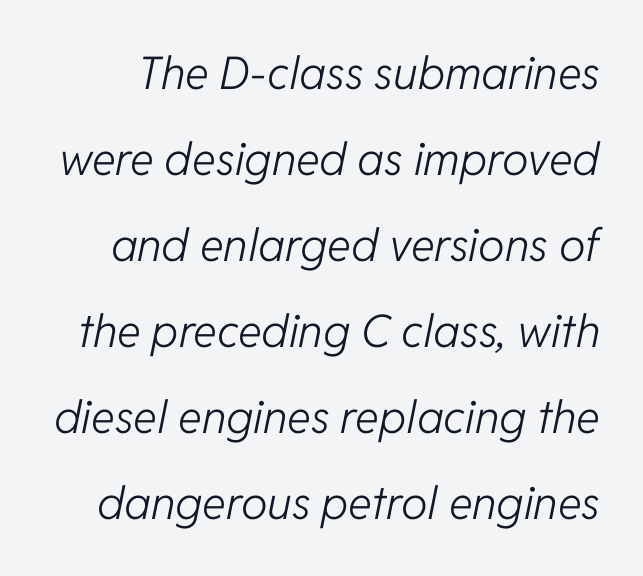
Q: Is the text bold? A: No.
Q: Is the text italic (slanted)? A: Yes, it leans right by about 11 degrees.
Q: Is the text underlined? A: No.
Q: Is the spacing between letters normal or unusually wide? A: Normal.
Q: Is the spacing between lines tight, normal or loose? A: Loose.
Q: Width (condensed, normal, or wide)? A: Normal.
Q: Stroke contrast? A: Low.
Q: x-height? A: Medium.
Q: Monospaced? A: No.
